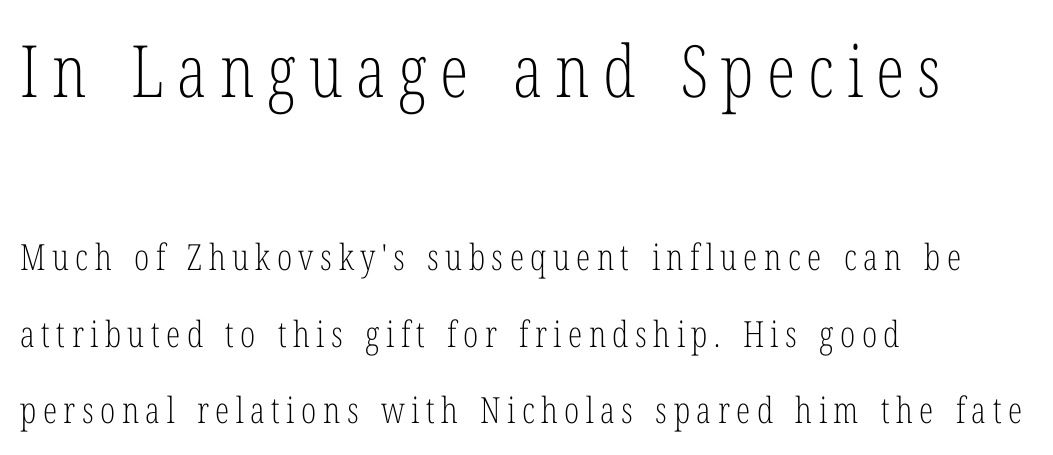
{"serif": "yes", "italic": "no", "bold": "no", "weight": "light", "width": "condensed", "stroke_contrast": "low", "x_height": "medium", "monospaced": "no", "underline": "no", "align": "left", "line_spacing": "loose", "line_spacing_ratio": 2.13, "larger_block": "first", "size_ratio": 2.0, "glyph_px": 72}
